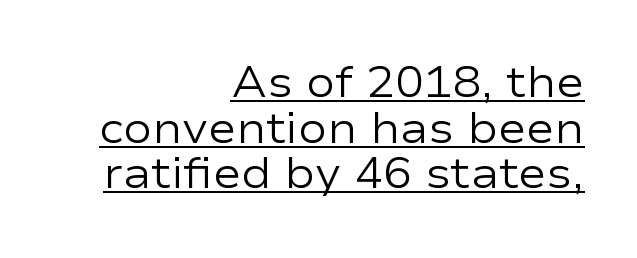
The image shows 43 px regular-weight, wide sans-serif type, upright; set right-aligned, tight line spacing (1.06x), normal letter spacing, underlined; low stroke contrast and a medium x-height.
